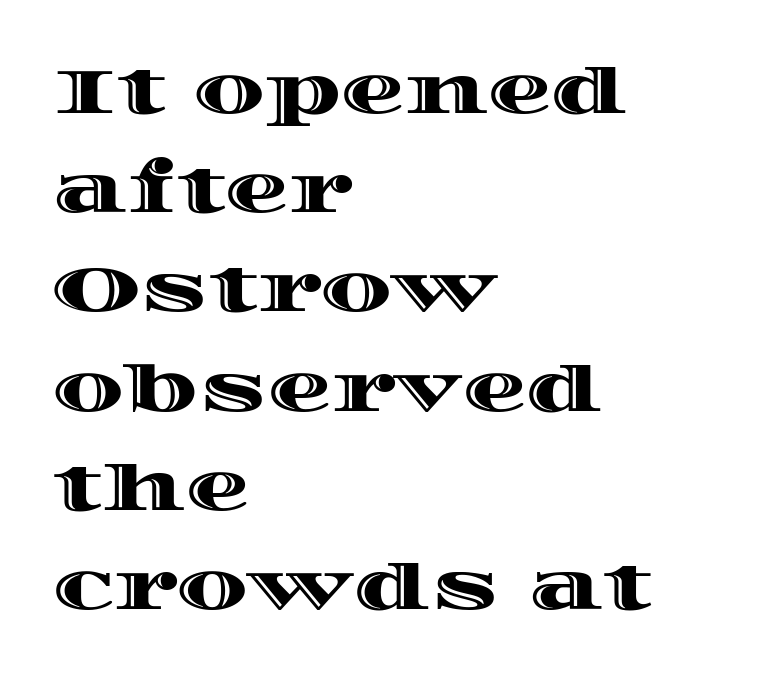
Q: Is the text italic (slanted)? A: No, it is upright.
Q: Is the text underlined? A: No.
Q: How is the paragraph aligned? A: Left-aligned.
Q: Is the spacing between letters normal or unusually wide? A: Normal.
Q: Is the spacing between lines tight, normal or loose? A: Normal.
Q: Width (condensed, normal, or wide)? A: Wide.
Q: x-height? A: Large.
Q: Monospaced? A: No.
